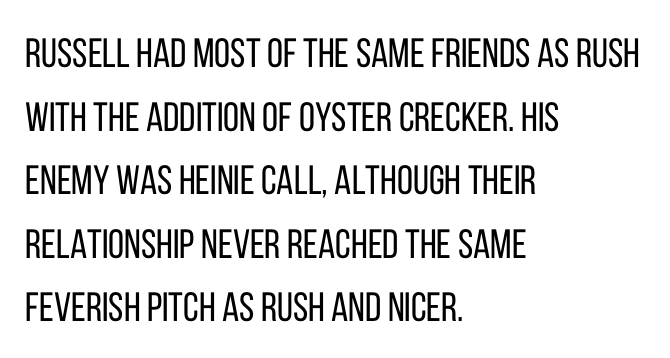
Q: Is the text bold? A: No.
Q: Is the text italic (slanted)? A: No, it is upright.
Q: Is the typeface a serif or a sans-serif typeface? A: Sans-serif.
Q: Is the text underlined? A: No.
Q: How is the paragraph aligned? A: Left-aligned.
Q: Is the spacing between letters normal or unusually wide? A: Normal.
Q: Is the spacing between lines tight, normal or loose? A: Normal.
Q: Width (condensed, normal, or wide)? A: Condensed.
Q: Stroke contrast? A: Low.
Q: x-height? A: Large.
Q: Monospaced? A: No.
